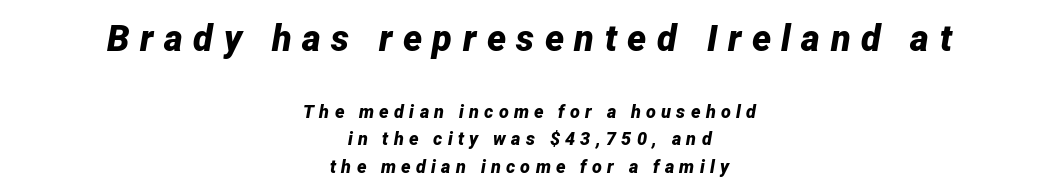
The image shows 36 px bold type, italic (leaning right); set centered, normal line spacing (1.53x), unusually wide letter spacing (+0.29 em), not underlined; the first (top) block is 2.0x larger; low stroke contrast and a medium x-height.
